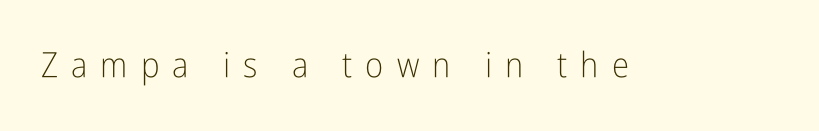
Q: Is the text bold? A: No.
Q: Is the text italic (slanted)? A: No, it is upright.
Q: Is the typeface a serif or a sans-serif typeface? A: Sans-serif.
Q: Is the text underlined? A: No.
Q: Is the spacing between letters normal or unusually wide? A: Unusually wide.
Q: Width (condensed, normal, or wide)? A: Condensed.
Q: Stroke contrast? A: Low.
Q: x-height? A: Medium.
Q: Monospaced? A: No.
